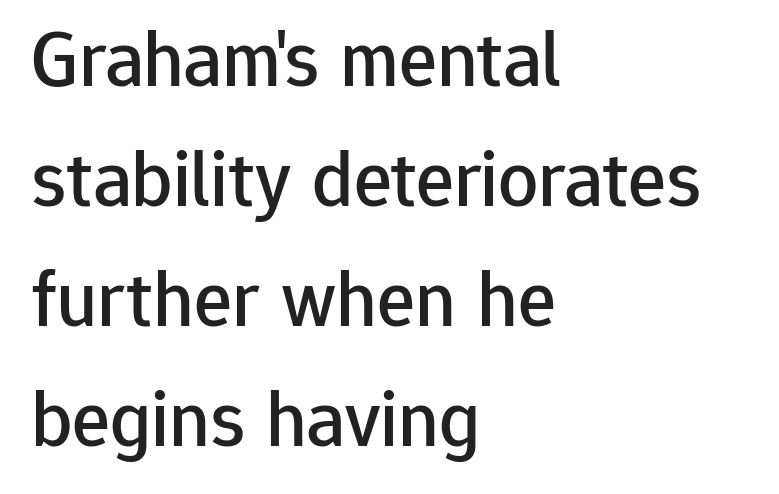
{"serif": "no", "italic": "no", "width": "normal", "stroke_contrast": "low", "x_height": "medium", "monospaced": "no", "underline": "no", "align": "left", "line_spacing": "normal", "line_spacing_ratio": 1.5, "letter_spacing": "normal", "letter_spacing_em": 0.0, "glyph_px": 80}
